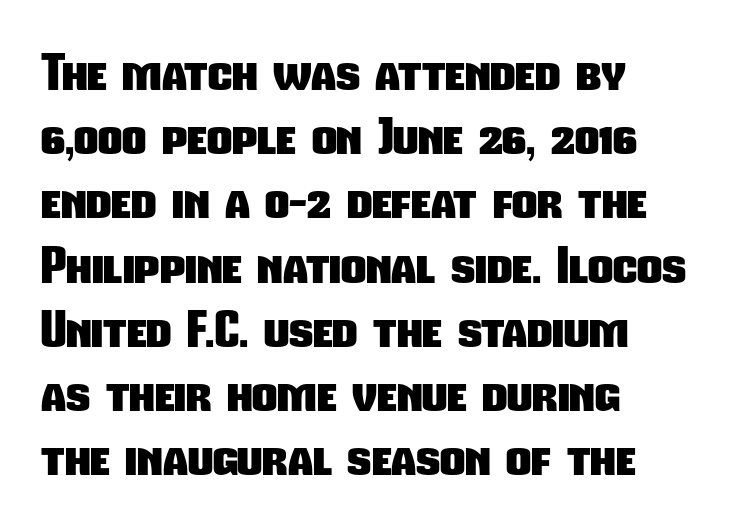
Q: Is the text bold? A: Yes.
Q: Is the typeface a serif or a sans-serif typeface? A: Sans-serif.
Q: Is the text underlined? A: No.
Q: How is the paragraph aligned? A: Left-aligned.
Q: Is the spacing between letters normal or unusually wide? A: Normal.
Q: Is the spacing between lines tight, normal or loose? A: Normal.
Q: Width (condensed, normal, or wide)? A: Condensed.
Q: Stroke contrast? A: Low.
Q: x-height? A: Medium.
Q: Monospaced? A: No.
